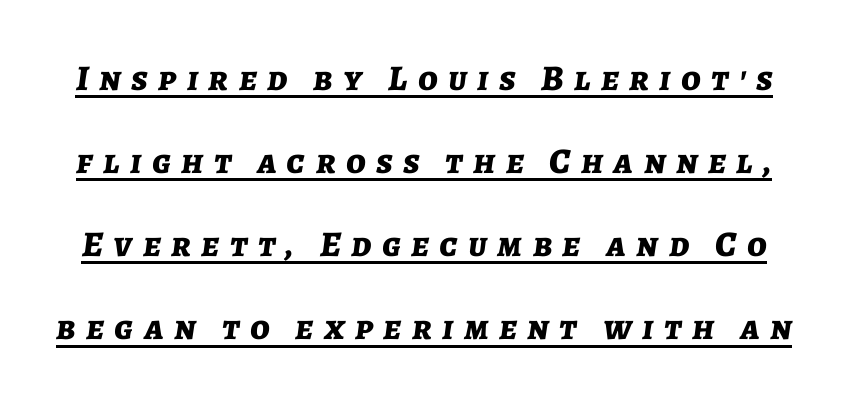
Q: Is the text bold? A: Yes.
Q: Is the text italic (slanted)? A: Yes, it leans right by about 7 degrees.
Q: Is the text underlined? A: Yes.
Q: Is the spacing between letters normal or unusually wide? A: Unusually wide.
Q: Is the spacing between lines tight, normal or loose? A: Loose.
Q: Width (condensed, normal, or wide)? A: Normal.
Q: Stroke contrast? A: Low.
Q: x-height? A: Medium.
Q: Monospaced? A: No.
